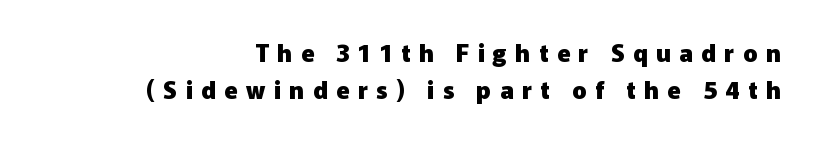
As a designer I'd log this as weight 700, bold. Whoever set this chose a conventional vertical rhythm. Here the glyphs are tracked loosely, breaking word shapes into spaced letters. The strip under each line holds only bare page.
